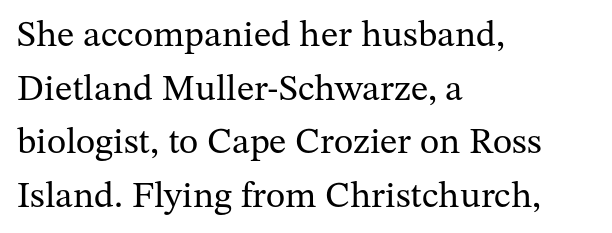
The image shows 37 px regular-weight serif type, upright; set left-aligned, normal line spacing (1.45x), normal letter spacing, not underlined; medium stroke contrast and a medium x-height.
